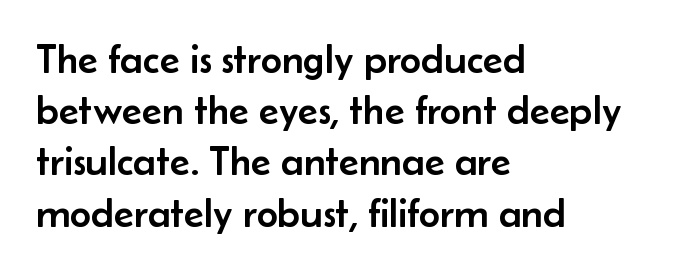
{"serif": "no", "italic": "no", "width": "normal", "stroke_contrast": "low", "x_height": "small", "monospaced": "no", "underline": "no", "align": "left", "line_spacing": "normal", "line_spacing_ratio": 1.25, "letter_spacing": "normal", "letter_spacing_em": 0.0, "glyph_px": 41}
